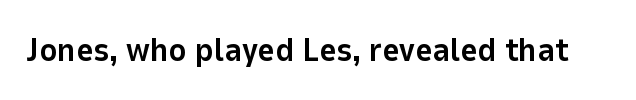
You'd pick this weight for a headline — it's a proper bold. I'd call this a sans setting — the letters go barefoot. The area under the type is left untouched. Spacing verdict: proportional, widths tailored to each character. The line texture is even and compact thanks to regular tracking. These lines were composed using upright roman letters.
